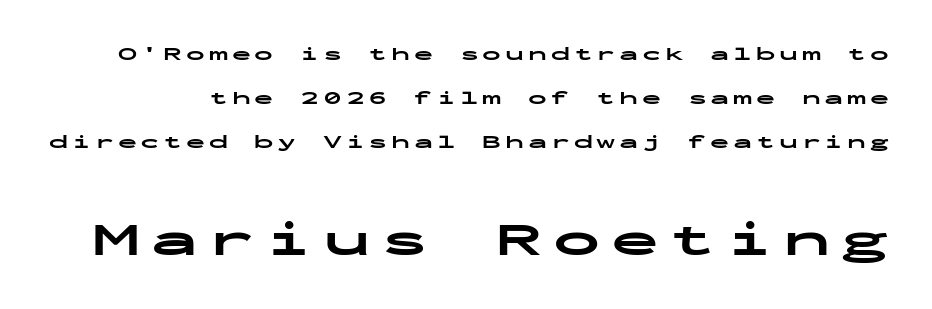
Q: Is the text bold? A: Yes.
Q: Is the text italic (slanted)? A: No, it is upright.
Q: Is the typeface a serif or a sans-serif typeface? A: Sans-serif.
Q: Is the text underlined? A: No.
Q: Is the spacing between letters normal or unusually wide? A: Unusually wide.
Q: Is the spacing between lines tight, normal or loose? A: Loose.
Q: Which block of text is set in a larger size, the first (top) or the second (bottom)? A: The second (bottom) one.
Q: Width (condensed, normal, or wide)? A: Wide.
Q: Stroke contrast? A: Low.
Q: x-height? A: Medium.
Q: Monospaced? A: Yes.
